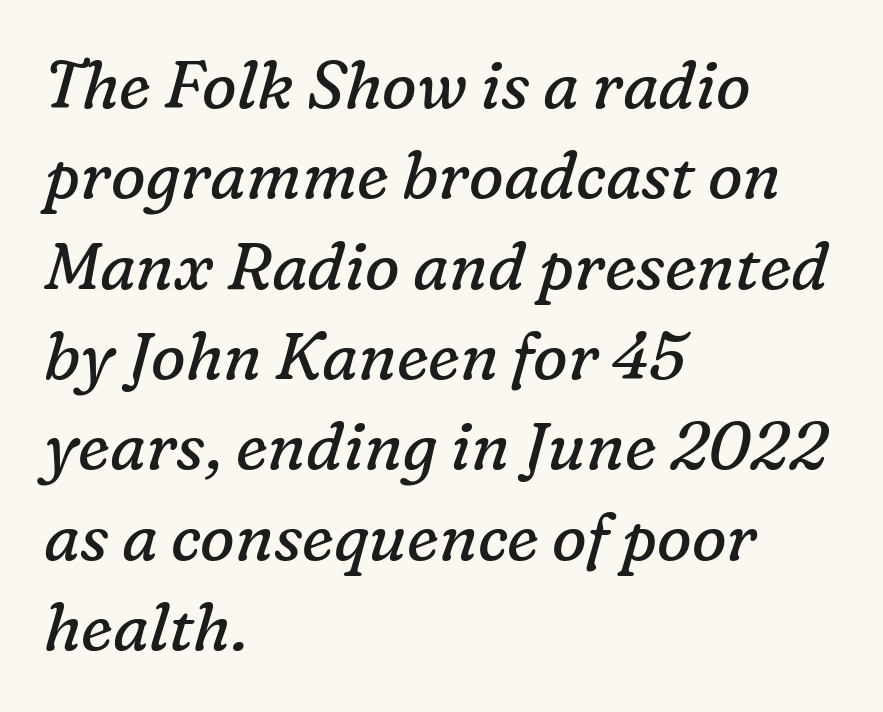
Q: Is the text bold? A: No.
Q: Is the text italic (slanted)? A: Yes, it leans right by about 16 degrees.
Q: Is the typeface a serif or a sans-serif typeface? A: Serif.
Q: Is the text underlined? A: No.
Q: How is the paragraph aligned? A: Left-aligned.
Q: Is the spacing between letters normal or unusually wide? A: Normal.
Q: Is the spacing between lines tight, normal or loose? A: Normal.
Q: Width (condensed, normal, or wide)? A: Normal.
Q: Stroke contrast? A: Low.
Q: x-height? A: Medium.
Q: Monospaced? A: No.
